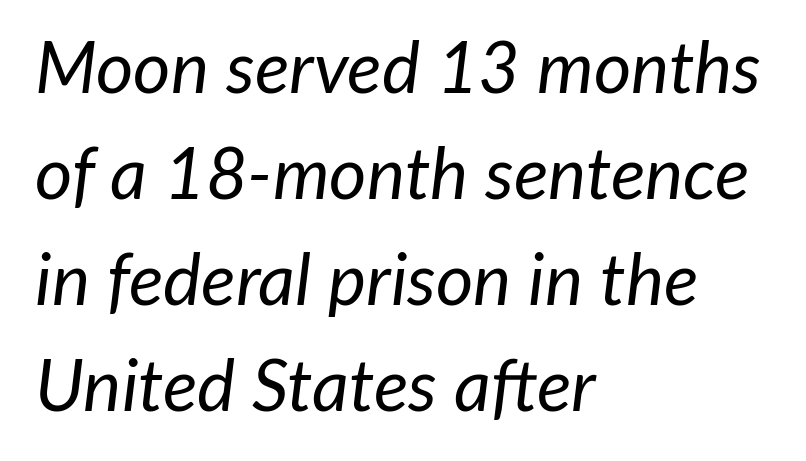
The image shows 72 px regular-weight type, italic (leaning right); set left-aligned, normal line spacing (1.47x), normal letter spacing, not underlined; low stroke contrast and a medium x-height.
